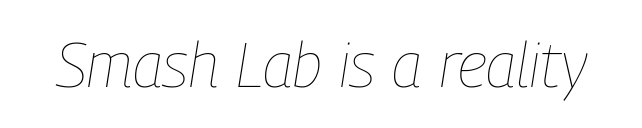
Q: Is the text bold? A: No.
Q: Is the text italic (slanted)? A: Yes, it leans right by about 9 degrees.
Q: Is the text underlined? A: No.
Q: Is the spacing between letters normal or unusually wide? A: Normal.
Q: Width (condensed, normal, or wide)? A: Condensed.
Q: Stroke contrast? A: Low.
Q: x-height? A: Medium.
Q: Monospaced? A: No.
